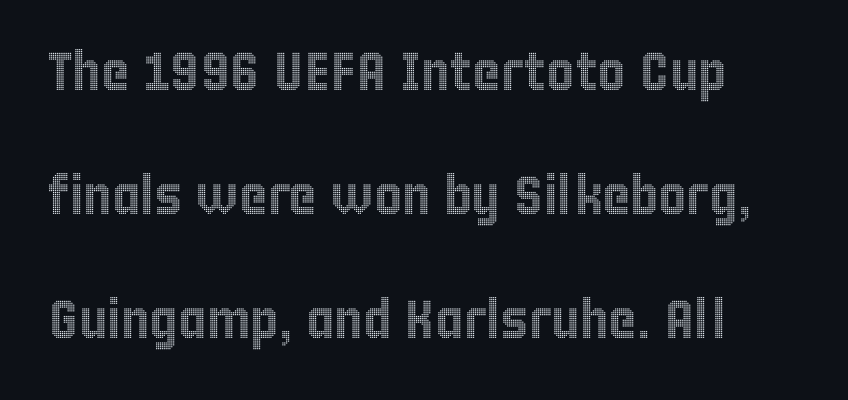
Is this a fixed-width face? No — the glyphs have proportional, varying widths. The lettering holds an erect, upright posture throughout. Honestly, the rows look like they've been pulled way apart. Observe the ordinary spacing: letters are neighbours, not strangers. Type without underlining.
